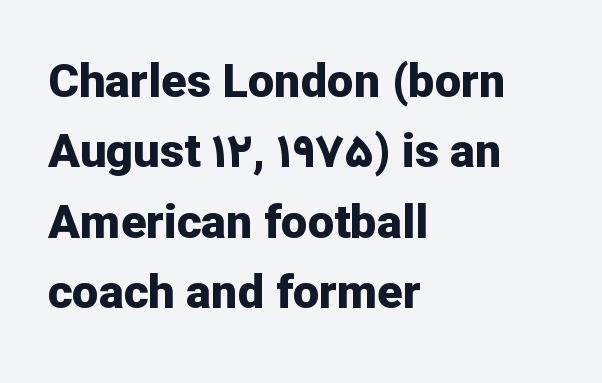
Casual observation: everything's shoved over to the left. Ascenders rise straight up at ninety degrees. The passage shown is typed in a proportional face where columns would drift. Note: no serifs on the glyphs.
